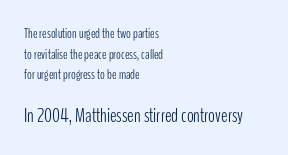
The image shows 20 px text type, upright; set left-aligned, normal line spacing (1.48x), normal letter spacing, not underlined; the second (bottom) block is 1.43x larger.
